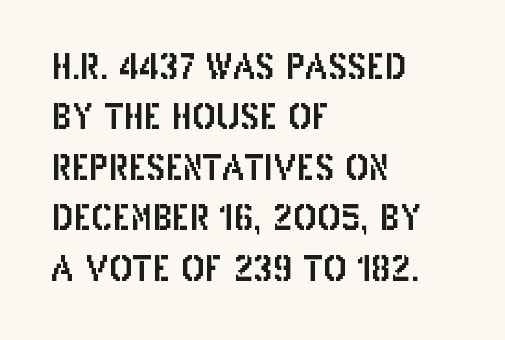
These lines are rendered in a variable-pitch font. These lines are set flush left with a ragged right edge. Font category for this specimen: sans-serif. Vertically, the passage feels balanced, rows spaced as you'd expect.
